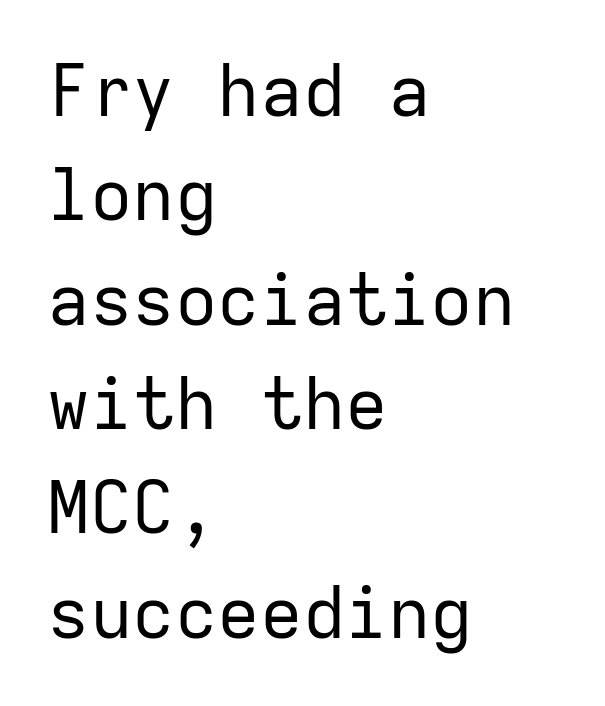
{"serif": "no", "italic": "no", "bold": "no", "weight": "regular", "width": "normal", "stroke_contrast": "low", "x_height": "medium", "monospaced": "yes", "underline": "no", "align": "left", "line_spacing": "normal", "line_spacing_ratio": 1.47, "letter_spacing": "normal", "letter_spacing_em": 0.0, "glyph_px": 71}
